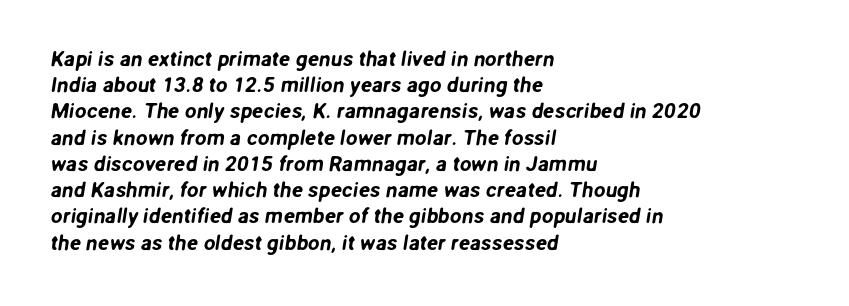
Visually the block forms a straight wall on the left and a jagged coastline on the right. Whoever set this chose a conventional vertical rhythm. The words here are not underlined. Short note: letters normally spaced.
